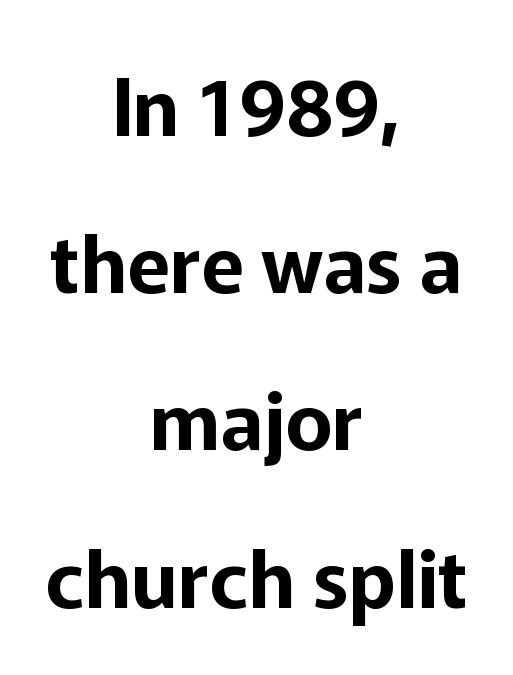
Has an underline been added? It has not. Default kerning and tracking; the words read as compact shapes. This sample uses a sans-serif face. Posture: straight, roman, zero tilt. Honestly, the rows look like they've been pulled way apart.
